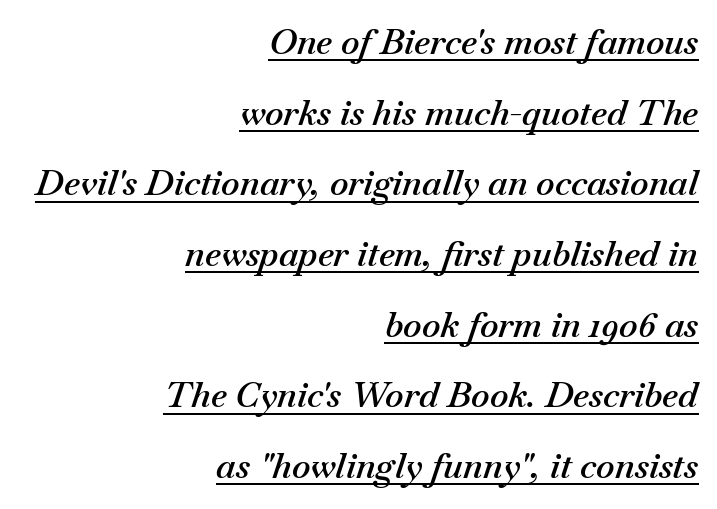
You can tell it's italic because the verticals aren't actually vertical. Nobody touched the tracking dial on this one. The face used here is proportionally spaced, like ordinary book or web type. In designer terms, the underline attribute is active on this setting. These lines carry some extra weight — a demibold, not a full bold.
